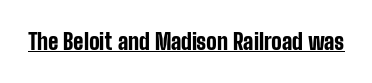
The face used here is rendered with its standard letterfit. These lines were composed using upright roman letters. Strokes here are thick enough to call this a true bold. Is there an underline? Yes — a line sits under the letters.
